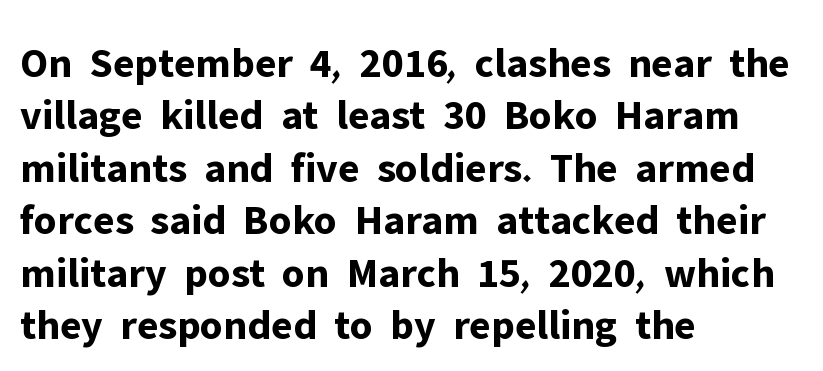
{"serif": "no", "italic": "no", "bold": "yes", "weight": "bold", "width": "normal", "stroke_contrast": "low", "x_height": "medium", "monospaced": "no", "underline": "no", "align": "left", "line_spacing_ratio": 1.22, "letter_spacing": "normal", "letter_spacing_em": 0.0, "glyph_px": 43}
